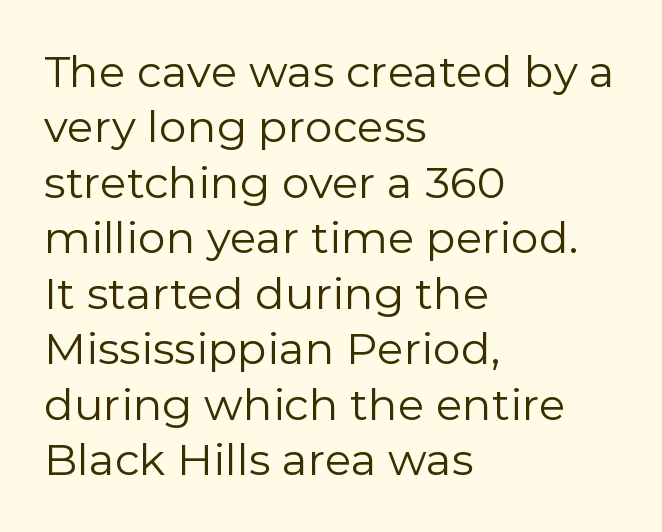
Short note: letters normally spaced. Only glyphs here, with clear space below each row. A typesetter would call this proportional, since set widths differ per character. Casual observation: everything's shoved over to the left. These lines sit exactly where default settings would place them. This is the regular roman posture of the typeface.
